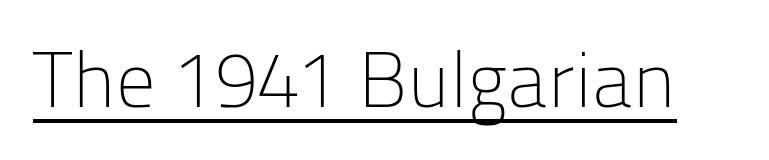
{"serif": "no", "italic": "no", "bold": "no", "weight": "light", "width": "normal", "stroke_contrast": "low", "x_height": "medium", "monospaced": "no", "underline": "yes", "letter_spacing": "normal", "letter_spacing_em": 0.0, "glyph_px": 78}
